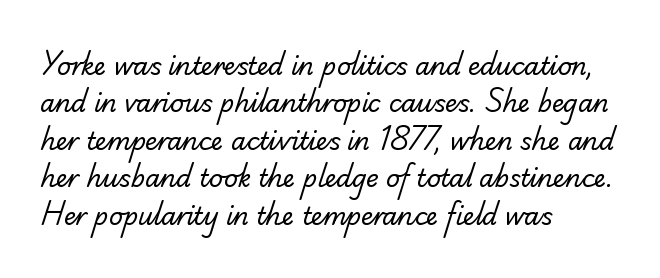
Q: Is the text bold? A: No.
Q: Is the text underlined? A: No.
Q: How is the paragraph aligned? A: Left-aligned.
Q: Is the spacing between letters normal or unusually wide? A: Normal.
Q: Is the spacing between lines tight, normal or loose? A: Normal.
